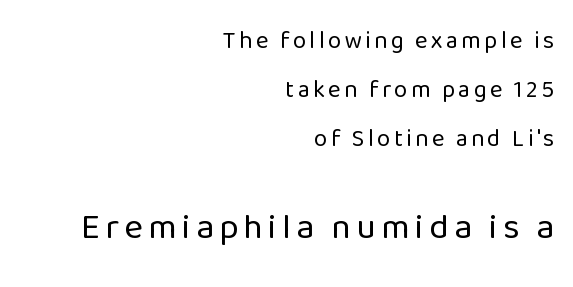
Q: Is the text bold? A: No.
Q: Is the text italic (slanted)? A: No, it is upright.
Q: Is the typeface a serif or a sans-serif typeface? A: Sans-serif.
Q: Is the text underlined? A: No.
Q: How is the paragraph aligned? A: Right-aligned.
Q: Is the spacing between lines tight, normal or loose? A: Loose.
Q: Which block of text is set in a larger size, the first (top) or the second (bottom)? A: The second (bottom) one.
Q: Width (condensed, normal, or wide)? A: Normal.
Q: Stroke contrast? A: Low.
Q: x-height? A: Medium.
Q: Monospaced? A: No.
